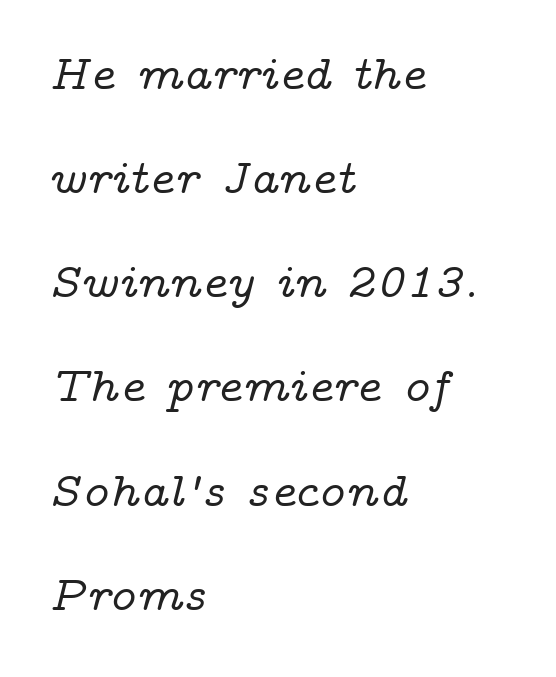
Italic? Definitely — the glyphs are oblique. The space beneath each line is pristine and unruled. These lines stack with their left ends in a neat column. This rendering employs a face with finishing strokes, i.e., a serif. You could not count columns in this text — the font is proportionally spaced. This sample trades compactness for vertical openness between lines.
